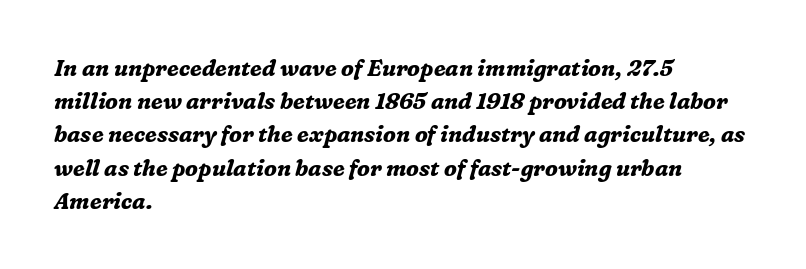
Q: Is the text bold? A: Yes.
Q: Is the text italic (slanted)? A: Yes, it leans right by about 16 degrees.
Q: Is the text underlined? A: No.
Q: How is the paragraph aligned? A: Left-aligned.
Q: Is the spacing between letters normal or unusually wide? A: Normal.
Q: Is the spacing between lines tight, normal or loose? A: Normal.
